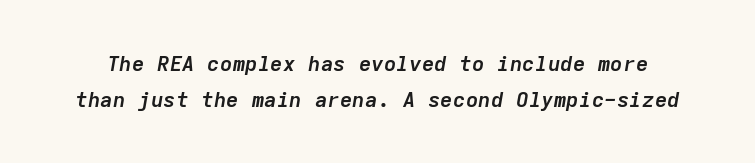
The image shows 21 px bold type, italic (leaning right); set line spacing 1.71x, normal letter spacing, not underlined.
